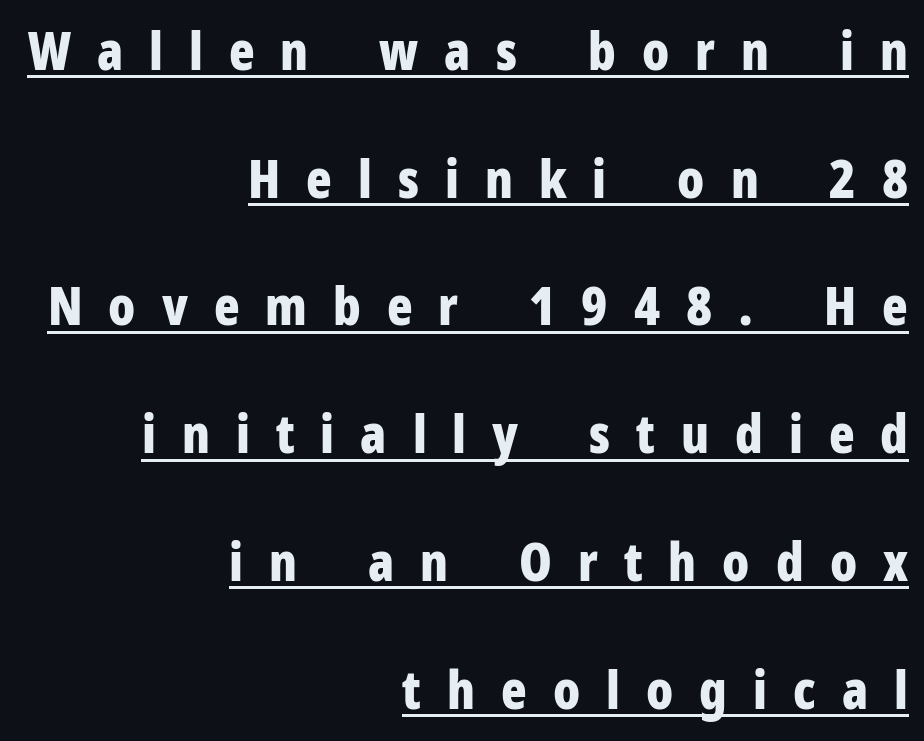
The image shows 53 px bold, condensed sans-serif type, upright; set right-aligned, loose line spacing (2.41x), unusually wide letter spacing (+0.49 em), underlined; low stroke contrast and a medium x-height.
